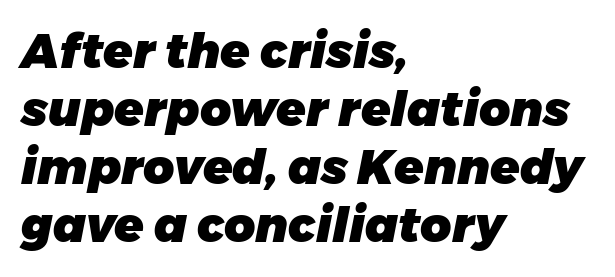
{"italic": "yes", "lean": "right", "slant_degrees": 11, "bold": "yes", "weight": "heavy", "width": "normal", "stroke_contrast": "low", "x_height": "medium", "monospaced": "no", "underline": "no", "align": "left", "line_spacing_ratio": 1.21, "letter_spacing": "normal", "letter_spacing_em": 0.0, "glyph_px": 48}
